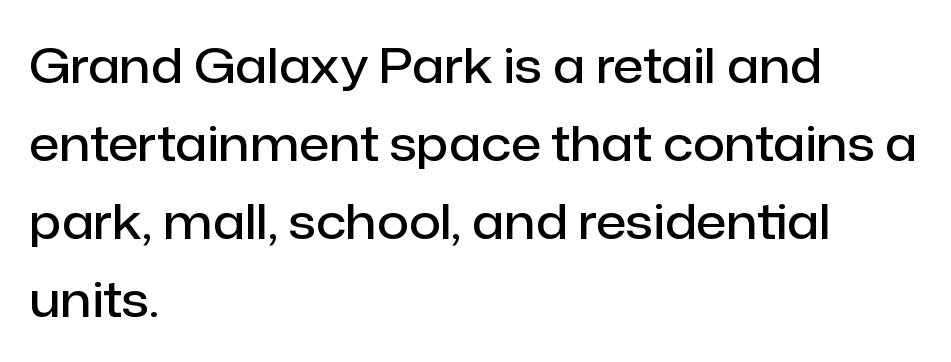
{"serif": "no", "italic": "no", "bold": "semi", "weight": "semibold", "width": "normal", "stroke_contrast": "low", "x_height": "medium", "monospaced": "no", "underline": "no", "align": "left", "line_spacing": "normal", "line_spacing_ratio": 1.59, "letter_spacing": "normal", "letter_spacing_em": 0.0, "glyph_px": 49}
